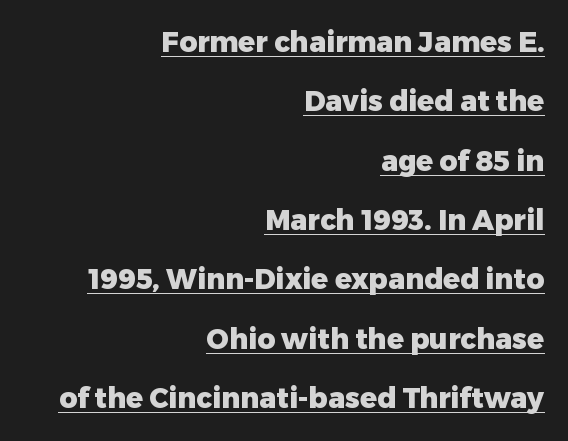
Q: Is the text bold? A: Yes.
Q: Is the text italic (slanted)? A: No, it is upright.
Q: Is the typeface a serif or a sans-serif typeface? A: Sans-serif.
Q: Is the text underlined? A: Yes.
Q: How is the paragraph aligned? A: Right-aligned.
Q: Is the spacing between letters normal or unusually wide? A: Normal.
Q: Is the spacing between lines tight, normal or loose? A: Loose.
Q: Width (condensed, normal, or wide)? A: Normal.
Q: Stroke contrast? A: Low.
Q: x-height? A: Medium.
Q: Monospaced? A: No.
